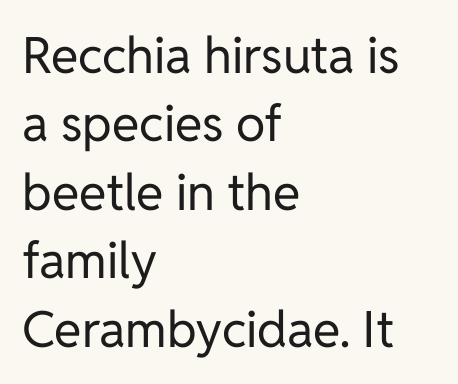
The image shows 50 px regular-weight sans-serif type, upright; set left-aligned, normal line spacing (1.37x), normal letter spacing, not underlined; low stroke contrast and a medium x-height.
